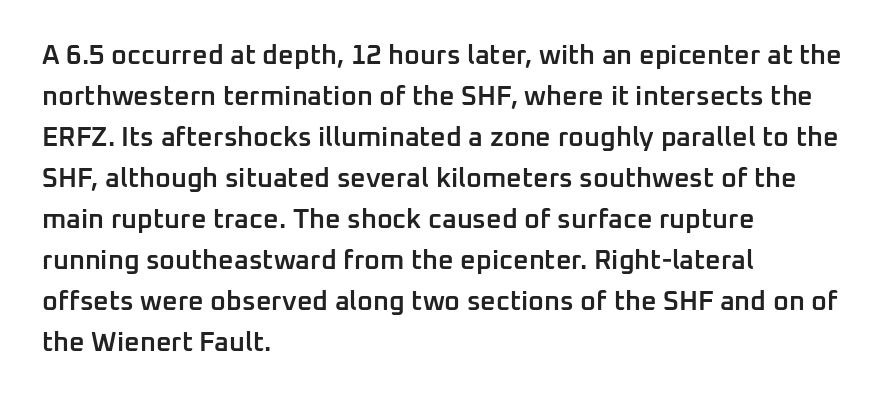
The image shows 27 px text type, upright; set left-aligned, normal line spacing (1.52x), normal letter spacing, not underlined.
